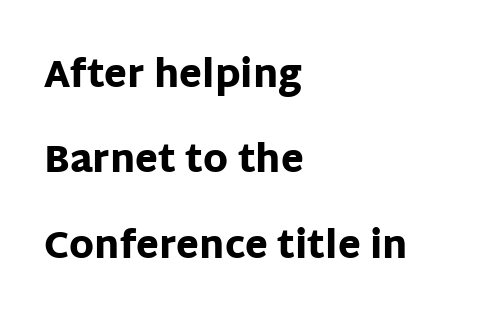
Looks like regular typesetting: each glyph gets only the width it needs. Nothing sits at the stroke ends, so this counts as sans-serif. No word sits above an underline. A great deal of white space separates one row of letters from the next.
